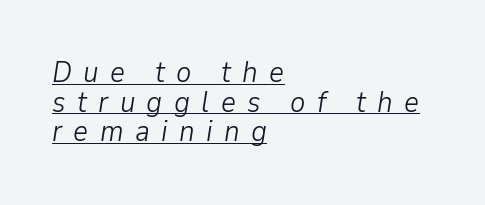
The gaps between neighbouring characters are conspicuously large. Is the type slanted? Yes — the strokes lean at a clear angle. Does the leading feel generous? Not at all — it's pinched. Note the varied advance widths — an 'i' is clearly narrower than an 'm'.
